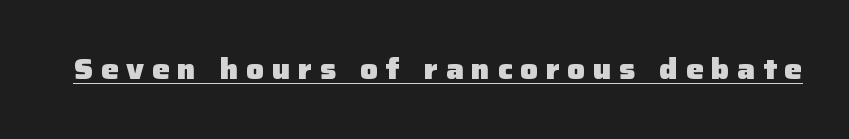
The lettering holds an erect, upright posture throughout. Varying glyph widths throughout — classic text-font behaviour. This sample uses expanded letter spacing, leaving extra air between glyphs. Summary of weight: heavy, a full bold. In designer terms, the underline attribute is active on this setting. Nope, no serifs anywhere on these letters.
